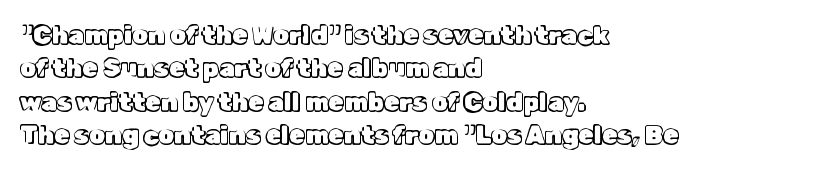
The image shows 25 px text type, upright; set left-aligned, normal line spacing (1.34x), normal letter spacing, not underlined.
